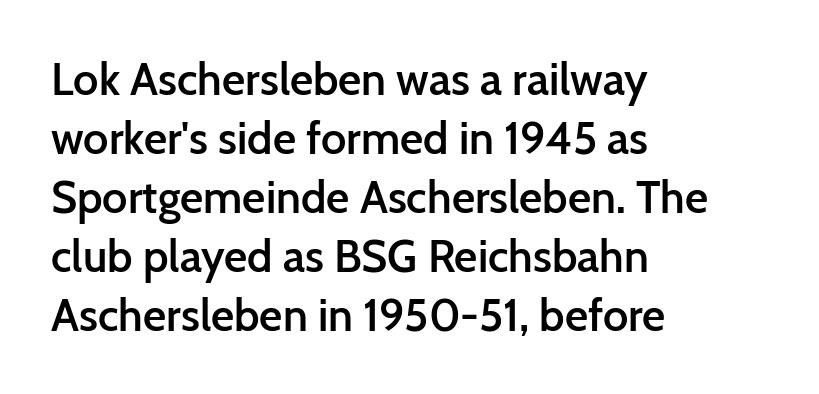
The image shows 45 px semibold sans-serif type, upright; set left-aligned, normal line spacing (1.31x), normal letter spacing, not underlined; low stroke contrast and a medium x-height.
